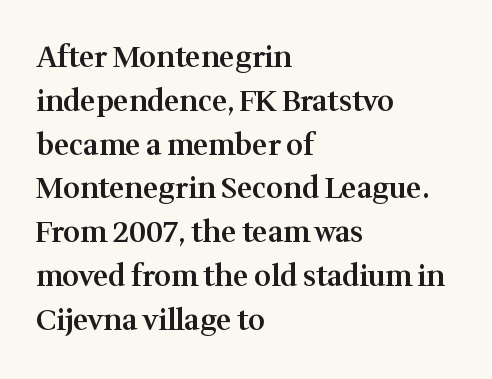
Compared with a centered layout, this one pins lines to the left instead. This block has exactly the height ordinary leading produces. These lines are rendered in a variable-pitch font. Nothing unusual about the tracking: characters are spaced as the font intends.
